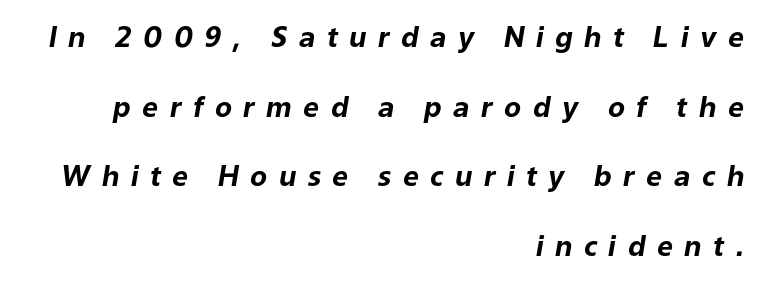
Q: Is the text bold? A: Yes.
Q: Is the text italic (slanted)? A: Yes, it leans right by about 9 degrees.
Q: Is the text underlined? A: No.
Q: How is the paragraph aligned? A: Right-aligned.
Q: Is the spacing between letters normal or unusually wide? A: Unusually wide.
Q: Is the spacing between lines tight, normal or loose? A: Loose.
Q: Width (condensed, normal, or wide)? A: Normal.
Q: Stroke contrast? A: Low.
Q: x-height? A: Medium.
Q: Monospaced? A: No.
